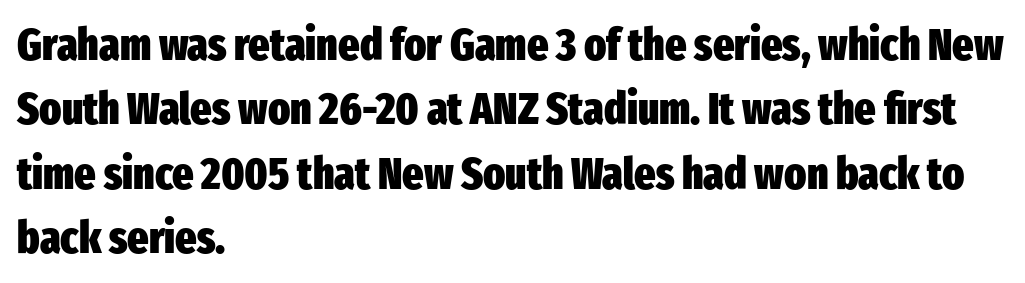
{"serif": "no", "italic": "no", "bold": "yes", "weight": "heavy", "width": "condensed", "stroke_contrast": "low", "x_height": "medium", "monospaced": "no", "underline": "no", "align": "left", "line_spacing": "normal", "line_spacing_ratio": 1.43, "letter_spacing": "normal", "letter_spacing_em": 0.0, "glyph_px": 45}
